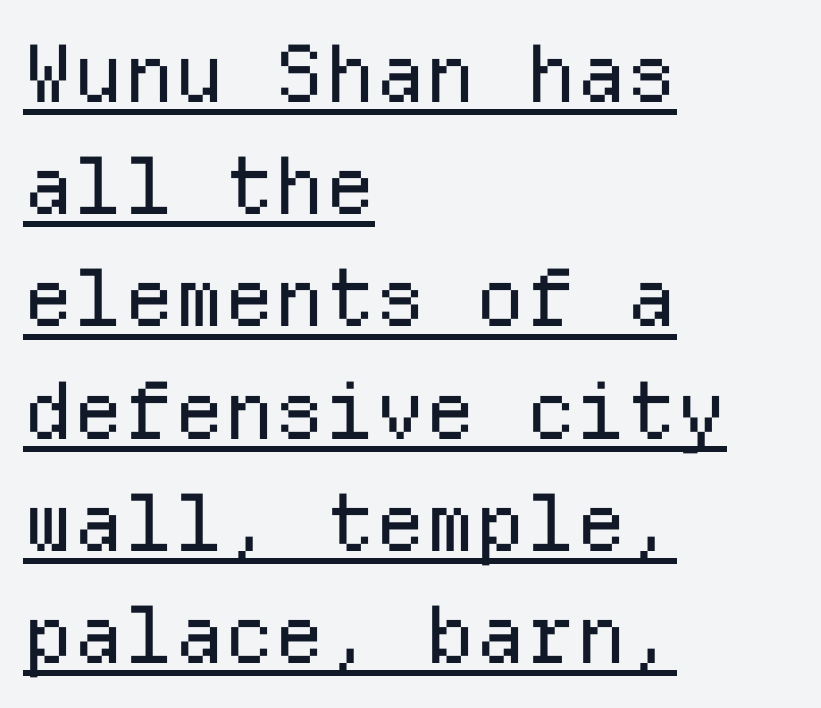
{"serif": "no", "italic": "no", "bold": "no", "weight": "regular", "width": "normal", "stroke_contrast": "low", "x_height": "medium", "monospaced": "yes", "underline": "yes", "align": "left", "line_spacing": "normal", "line_spacing_ratio": 1.42, "letter_spacing": "normal", "letter_spacing_em": 0.0, "glyph_px": 79}
